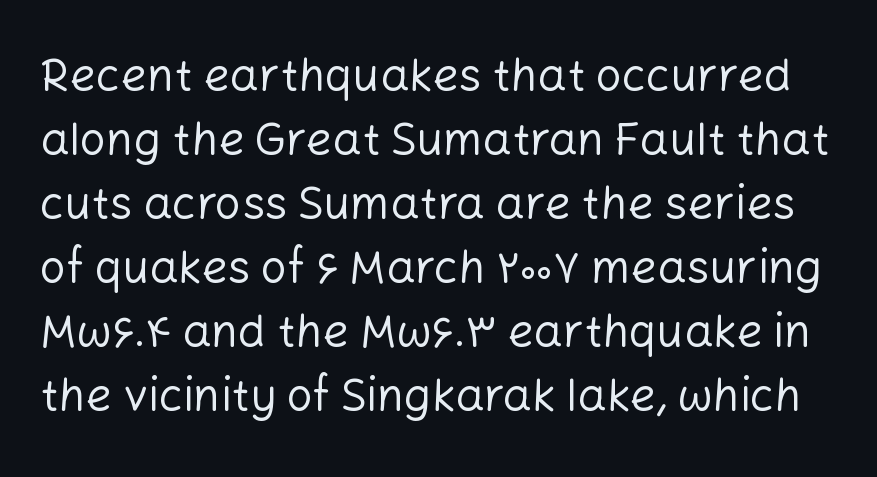
The image shows 46 px regular-weight sans-serif type, upright; set normal line spacing (1.39x), normal letter spacing, not underlined; low stroke contrast and a medium x-height.
